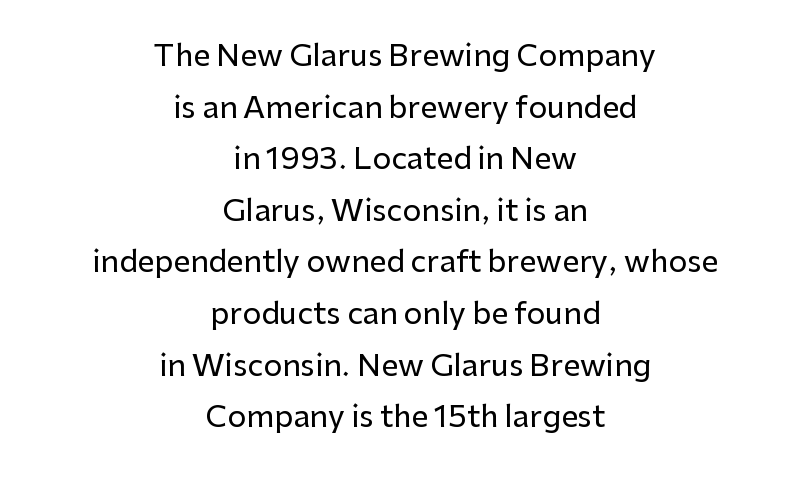
Q: Is the text italic (slanted)? A: No, it is upright.
Q: Is the typeface a serif or a sans-serif typeface? A: Sans-serif.
Q: Is the text underlined? A: No.
Q: How is the paragraph aligned? A: Centered.
Q: Is the spacing between letters normal or unusually wide? A: Normal.
Q: Width (condensed, normal, or wide)? A: Normal.
Q: Stroke contrast? A: Low.
Q: x-height? A: Medium.
Q: Monospaced? A: No.
